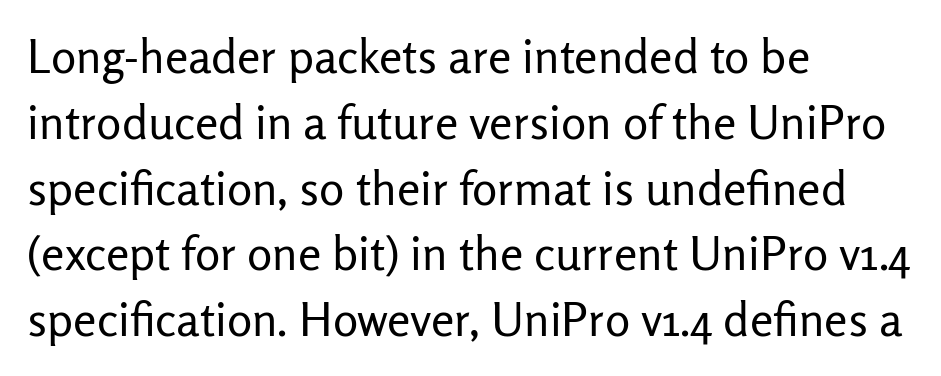
The designer went with a sans here, leaving each stem footless. Characters follow at the spacing the type designer built in. Rows of type keep a routine distance in the vertical direction. A quiet, ordinary-to-light weight characterises the typeface. Italic? Not at all — the glyphs are vertical.
